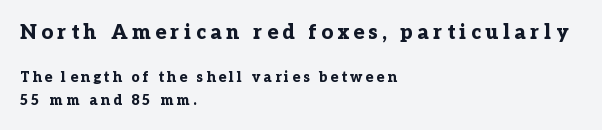
The typesetter chose a ragged-right arrangement here. Ordinary non-slanted type is in use. A full-strength bold gives these letters their thick strokes. There is plenty of visible air inserted between adjacent glyphs. Successive baselines arrive at the customary interval. In this sample the first text group is rendered at the bigger scale.
